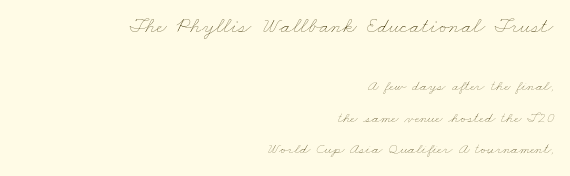
Here the glyphs are tracked normally, forming tight word shapes. Weight: in the light-to-regular range. The space between consecutive lines is lavish. The glyphs are unaccompanied by any horizontal stroke below them. All the whitespace from short lines collects on the left. The block sitting higher on the canvas is the one with enlarged characters.
